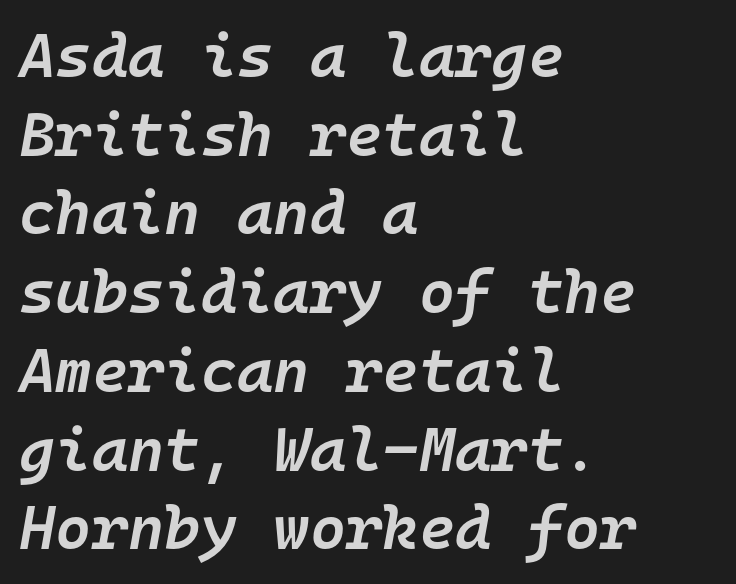
{"italic": "yes", "lean": "right", "slant_degrees": 10, "bold": "semi", "weight": "semibold", "width": "normal", "stroke_contrast": "low", "x_height": "medium", "monospaced": "yes", "underline": "no", "align": "left", "line_spacing": "normal", "line_spacing_ratio": 1.27, "letter_spacing": "normal", "letter_spacing_em": 0.0, "glyph_px": 62}
